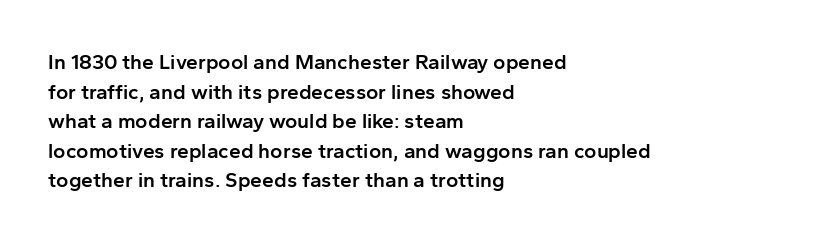
Q: Is the text bold? A: Semi-bold.
Q: Is the text italic (slanted)? A: No, it is upright.
Q: Is the text underlined? A: No.
Q: How is the paragraph aligned? A: Left-aligned.
Q: Is the spacing between letters normal or unusually wide? A: Normal.
Q: Is the spacing between lines tight, normal or loose? A: Normal.
